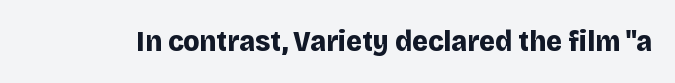
Q: Is the text bold? A: Yes.
Q: Is the text italic (slanted)? A: No, it is upright.
Q: Is the typeface a serif or a sans-serif typeface? A: Sans-serif.
Q: Is the text underlined? A: No.
Q: Is the spacing between letters normal or unusually wide? A: Normal.
Q: Width (condensed, normal, or wide)? A: Normal.
Q: Stroke contrast? A: Low.
Q: x-height? A: Large.
Q: Monospaced? A: No.
